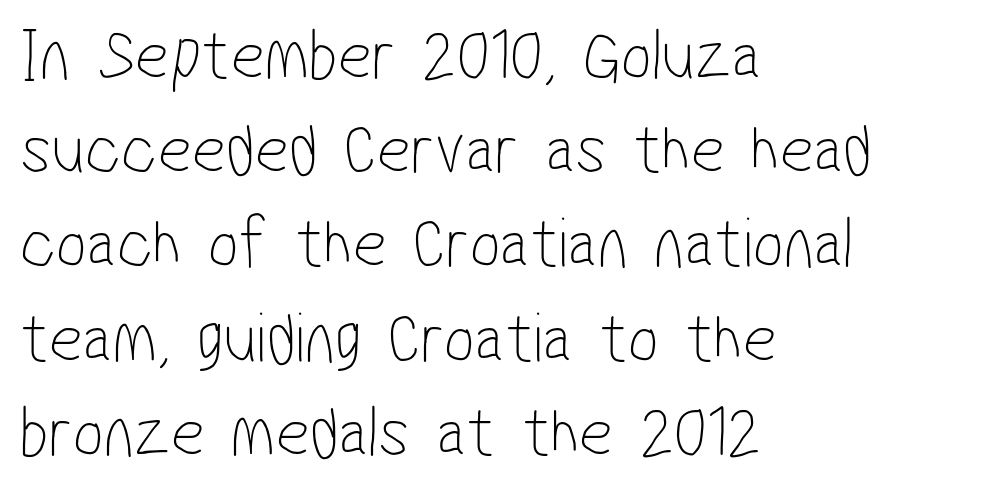
Proportional: the letters do not fall into vertical columns. Does the leading feel generous? No, just average. Line beginnings align vertically; line endings do not. The typesetting does not lean heavy: it is not bold. The gaps between neighbouring characters are ordinary and unremarkable. Does the type have serifs? No, each stem ends abruptly.
